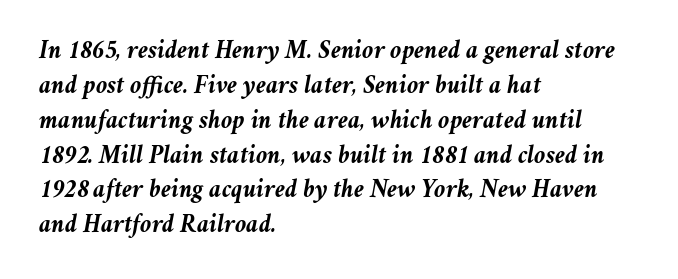
{"italic": "yes", "lean": "right", "slant_degrees": 11, "bold": "yes", "underline": "no", "align": "left", "line_spacing": "normal", "line_spacing_ratio": 1.34, "letter_spacing": "normal", "letter_spacing_em": 0.0, "glyph_px": 26}
